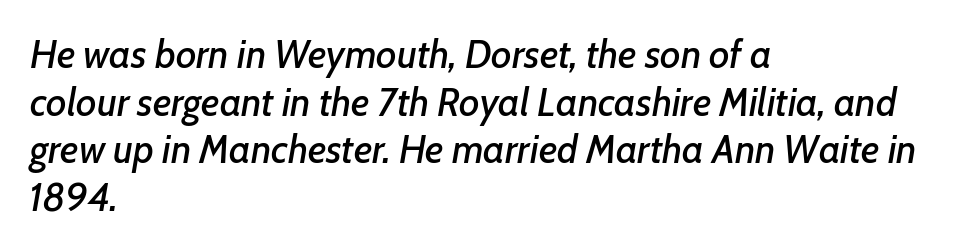
Q: Is the text italic (slanted)? A: Yes, it leans right by about 7 degrees.
Q: Is the text underlined? A: No.
Q: How is the paragraph aligned? A: Left-aligned.
Q: Is the spacing between letters normal or unusually wide? A: Normal.
Q: Width (condensed, normal, or wide)? A: Normal.
Q: Stroke contrast? A: Low.
Q: x-height? A: Medium.
Q: Monospaced? A: No.
